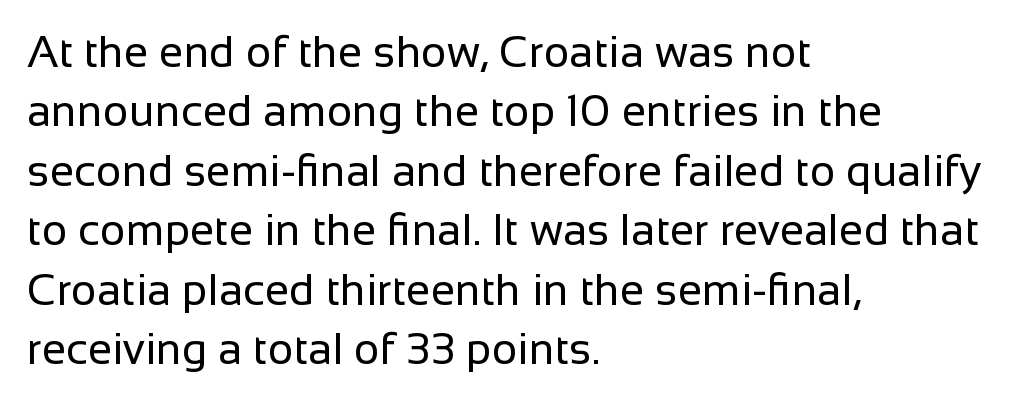
The image shows 44 px regular-weight sans-serif type, upright; set left-aligned, normal line spacing (1.35x), normal letter spacing, not underlined; low stroke contrast and a medium x-height.
